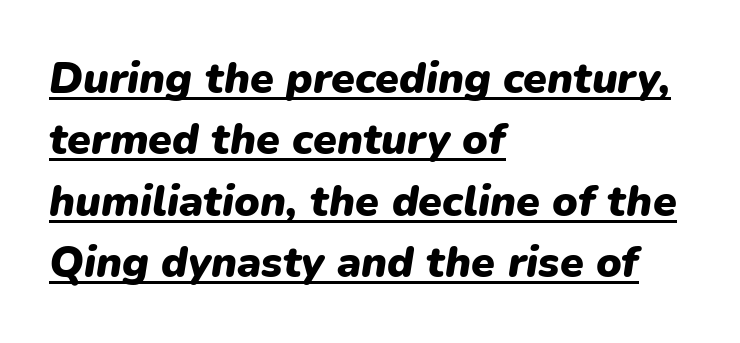
{"italic": "yes", "lean": "right", "slant_degrees": 9, "bold": "yes", "weight": "heavy", "width": "normal", "stroke_contrast": "low", "x_height": "medium", "monospaced": "no", "underline": "yes", "align": "left", "line_spacing": "normal", "line_spacing_ratio": 1.43, "letter_spacing": "normal", "letter_spacing_em": 0.0, "glyph_px": 43}
